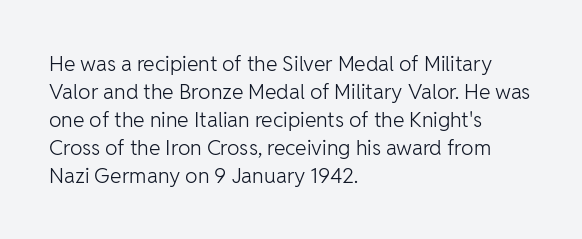
Q: Is the text bold? A: No.
Q: Is the text italic (slanted)? A: No, it is upright.
Q: Is the text underlined? A: No.
Q: How is the paragraph aligned? A: Left-aligned.
Q: Is the spacing between letters normal or unusually wide? A: Normal.
Q: Is the spacing between lines tight, normal or loose? A: Normal.
